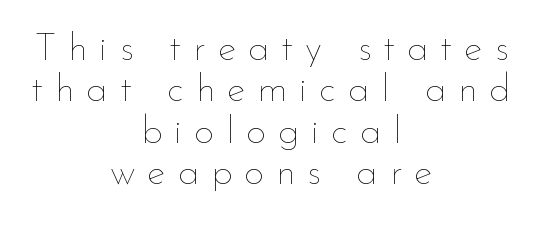
The image shows 39 px thin type, upright; set centered, tight line spacing (1.06x), unusually wide letter spacing (+0.31 em), not underlined; low stroke contrast and a small x-height.
